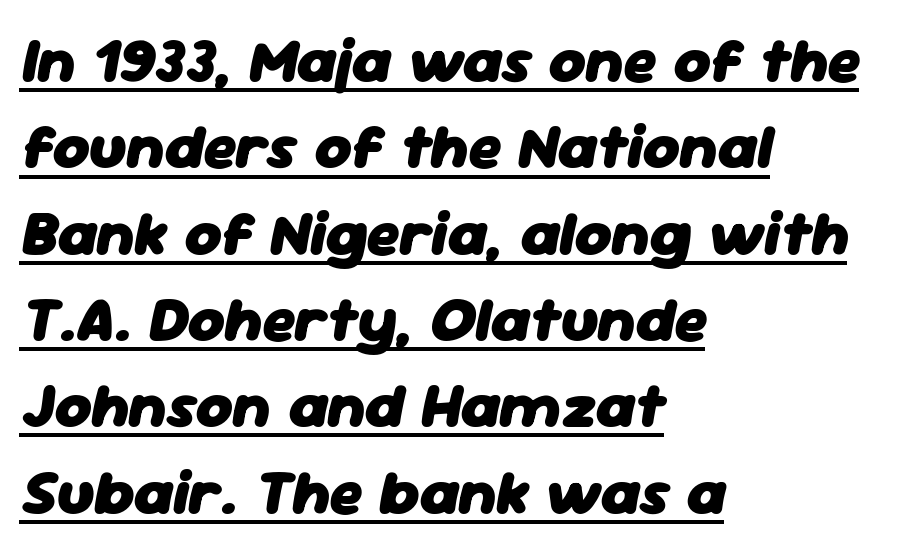
Summary of vertical rhythm: regular, with standard interline spacing. These words are printed bold, with thick strokes throughout. The passage shown is typed in a proportional face where columns would drift. Decoration check: the copy is underlined.
